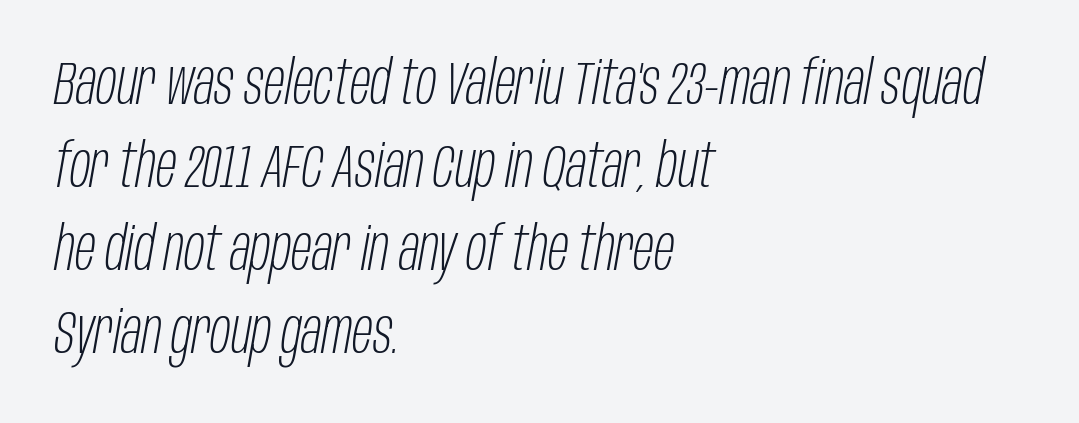
Unbolded letterforms with no extra heft. The specimen omits any rule beneath the text block's lines. Typeset ragged right — the left edge is the straight one. The space between consecutive lines is moderate. Nothing unusual about the tracking: characters are spaced as the font intends.
